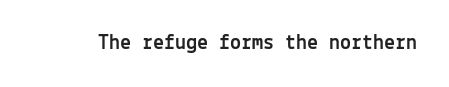
Q: Is the text italic (slanted)? A: No, it is upright.
Q: Is the text underlined? A: No.
Q: Is the spacing between letters normal or unusually wide? A: Normal.
